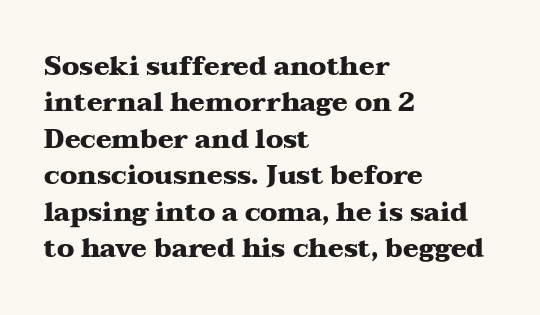
{"italic": "no", "bold": "yes", "underline": "no", "align": "left", "line_spacing": "normal", "line_spacing_ratio": 1.4, "letter_spacing": "normal", "letter_spacing_em": 0.0, "glyph_px": 26}
